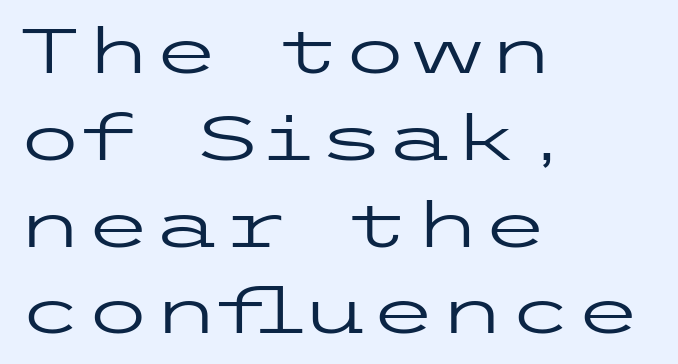
{"serif": "no", "italic": "no", "bold": "no", "weight": "regular", "width": "wide", "stroke_contrast": "low", "x_height": "medium", "underline": "no", "align": "left", "line_spacing": "normal", "line_spacing_ratio": 1.4, "letter_spacing": "normal", "letter_spacing_em": 0.0, "glyph_px": 62}
